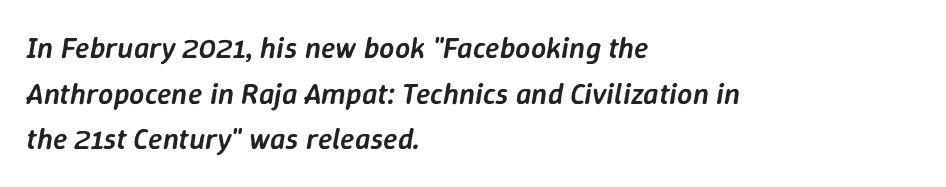
Q: Is the text bold? A: Semi-bold.
Q: Is the text italic (slanted)? A: Yes, it leans right by about 9 degrees.
Q: Is the text underlined? A: No.
Q: How is the paragraph aligned? A: Left-aligned.
Q: Is the spacing between letters normal or unusually wide? A: Normal.
Q: Is the spacing between lines tight, normal or loose? A: Normal.
Q: Width (condensed, normal, or wide)? A: Normal.
Q: Stroke contrast? A: Low.
Q: x-height? A: Medium.
Q: Monospaced? A: No.
